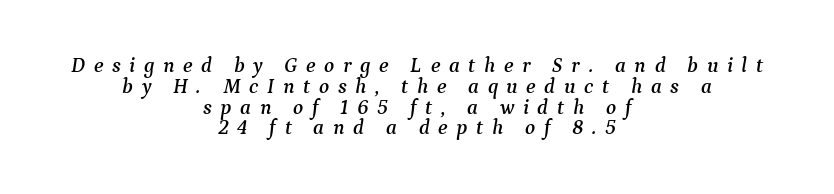
{"italic": "yes", "lean": "right", "slant_degrees": 9, "underline": "no", "align": "center", "line_spacing": "tight", "line_spacing_ratio": 0.99, "letter_spacing": "wide", "letter_spacing_em": 0.41, "glyph_px": 21}
